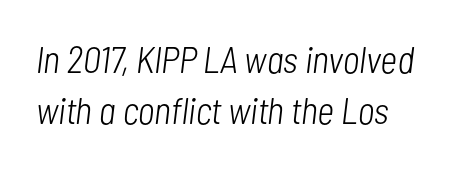
Do the characters align in a grid? No, the font is proportional. Honestly, the letter spacing is just normal — you wouldn't notice it. Compared with a typical body face, this is equally light or lighter still. The text carries the slant typical of an italic or oblique font. Descenders hang freely into open space.
